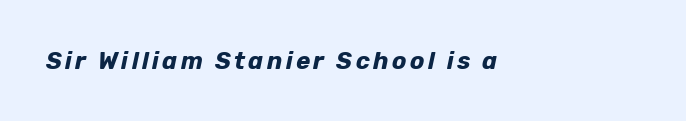
{"italic": "yes", "lean": "right", "slant_degrees": 12, "bold": "yes", "underline": "no", "glyph_px": 24}
